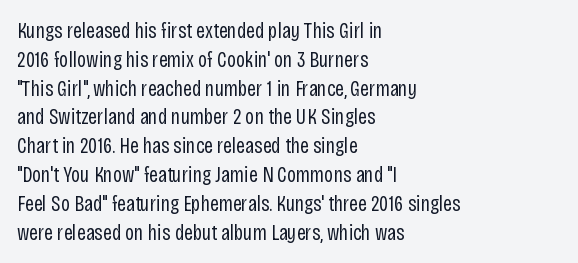
Q: Is the text bold? A: No.
Q: Is the text italic (slanted)? A: No, it is upright.
Q: Is the text underlined? A: No.
Q: How is the paragraph aligned? A: Left-aligned.
Q: Is the spacing between letters normal or unusually wide? A: Normal.
Q: Is the spacing between lines tight, normal or loose? A: Normal.
